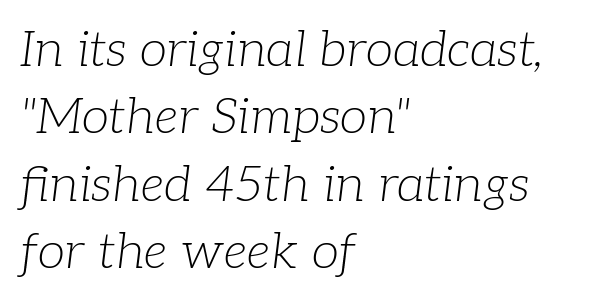
Q: Is the text bold? A: No.
Q: Is the text italic (slanted)? A: Yes, it leans right by about 7 degrees.
Q: Is the typeface a serif or a sans-serif typeface? A: Serif.
Q: Is the text underlined? A: No.
Q: How is the paragraph aligned? A: Left-aligned.
Q: Is the spacing between letters normal or unusually wide? A: Normal.
Q: Is the spacing between lines tight, normal or loose? A: Normal.
Q: Width (condensed, normal, or wide)? A: Normal.
Q: Stroke contrast? A: Low.
Q: x-height? A: Medium.
Q: Monospaced? A: No.
